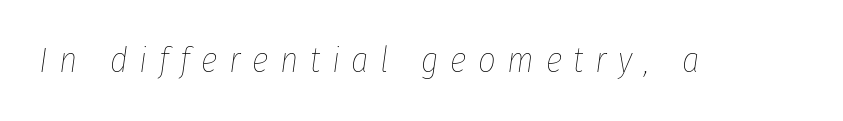
The image shows 35 px thin, condensed type, italic (leaning right); set unusually wide letter spacing (+0.33 em), not underlined; low stroke contrast and a medium x-height.
